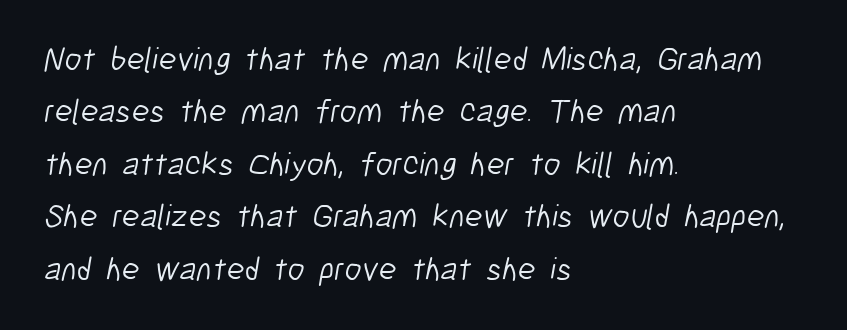
Q: Is the text bold? A: No.
Q: Is the typeface a serif or a sans-serif typeface? A: Sans-serif.
Q: Is the text underlined? A: No.
Q: How is the paragraph aligned? A: Left-aligned.
Q: Is the spacing between letters normal or unusually wide? A: Normal.
Q: Is the spacing between lines tight, normal or loose? A: Normal.
Q: Width (condensed, normal, or wide)? A: Condensed.
Q: Stroke contrast? A: Low.
Q: x-height? A: Medium.
Q: Monospaced? A: No.
